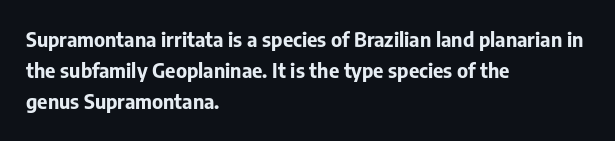
The image shows 20 px bold type, upright; set left-aligned, normal line spacing (1.56x), normal letter spacing, not underlined.
